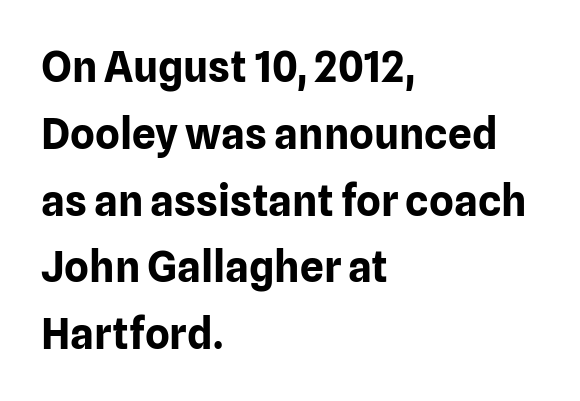
Q: Is the text bold? A: Yes.
Q: Is the text italic (slanted)? A: No, it is upright.
Q: Is the typeface a serif or a sans-serif typeface? A: Sans-serif.
Q: Is the text underlined? A: No.
Q: How is the paragraph aligned? A: Left-aligned.
Q: Is the spacing between letters normal or unusually wide? A: Normal.
Q: Is the spacing between lines tight, normal or loose? A: Normal.
Q: Width (condensed, normal, or wide)? A: Normal.
Q: Stroke contrast? A: Low.
Q: x-height? A: Medium.
Q: Monospaced? A: No.
